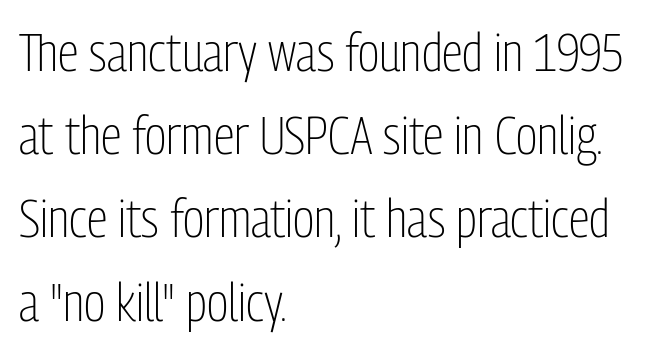
Each letter keeps its own natural width here, so spacing adapts to shape. Standard letterfit; no display-style spreading of the glyphs. Nobody drew a line under any word here. Does the type have serifs? No, each stem ends abruptly. This sample uses an upright cut, with every glyph sitting square on the baseline.
